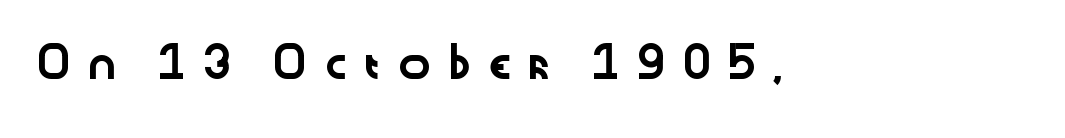
Q: Is the text italic (slanted)? A: No, it is upright.
Q: Is the typeface a serif or a sans-serif typeface? A: Sans-serif.
Q: Is the text underlined? A: No.
Q: Is the spacing between letters normal or unusually wide? A: Unusually wide.
Q: Width (condensed, normal, or wide)? A: Wide.
Q: Stroke contrast? A: Low.
Q: x-height? A: Medium.
Q: Monospaced? A: No.
